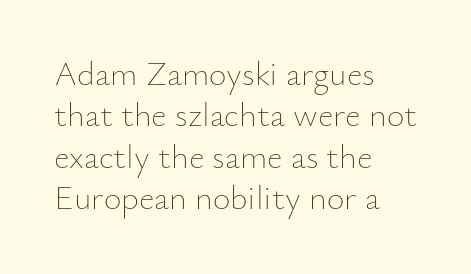
{"italic": "no", "bold": "no", "weight": "thin", "width": "normal", "stroke_contrast": "low", "x_height": "small", "monospaced": "no", "underline": "no", "align": "left", "line_spacing_ratio": 1.22, "letter_spacing": "normal", "letter_spacing_em": 0.0, "glyph_px": 34}
